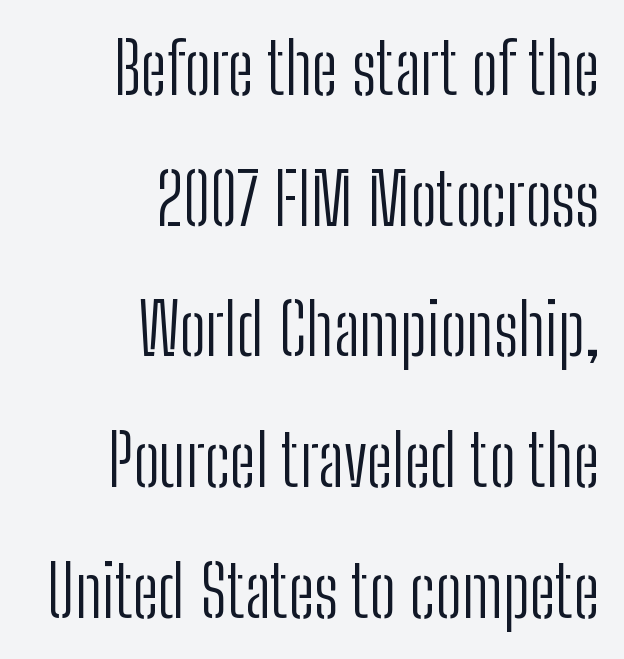
Nothing sits at the stroke ends, so this counts as sans-serif. Right-aligned paragraph, ragged on the left. Beneath every word, the page is bare. This sample has the flowing, uneven cadence of proportional lettering. The letters stand straight up with perfectly vertical stems.
